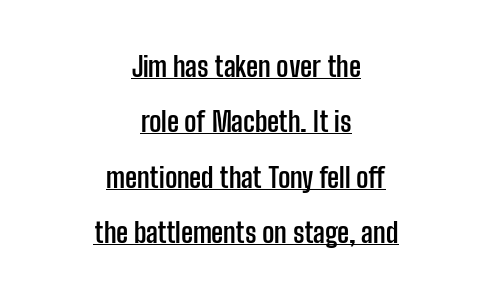
Underlined type. Posture: vertical. Default kerning and tracking; the words read as compact shapes. The rag falls on both sides of this text block equally. Reading down the column, the eye jumps a long way to each next line.
